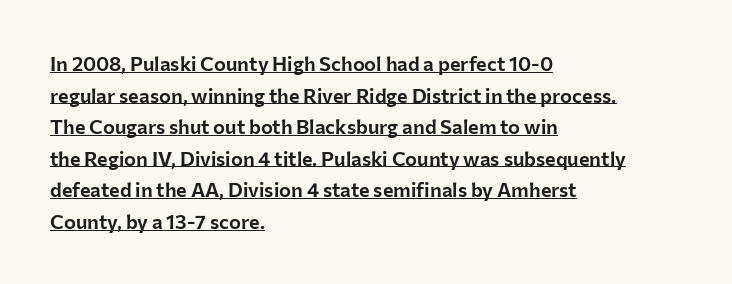
{"italic": "no", "underline": "yes", "align": "left", "line_spacing": "normal", "line_spacing_ratio": 1.58, "letter_spacing": "normal", "letter_spacing_em": 0.0, "glyph_px": 20}
